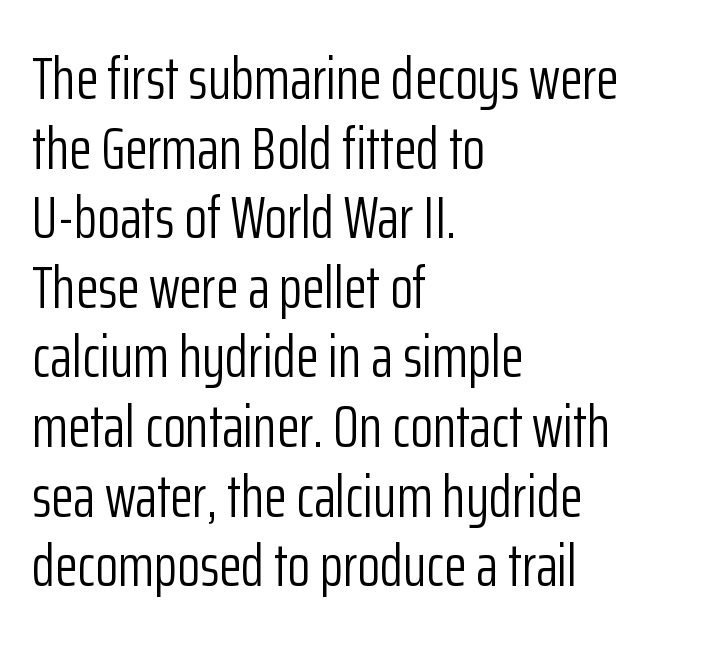
Q: Is the text bold? A: No.
Q: Is the text italic (slanted)? A: No, it is upright.
Q: Is the typeface a serif or a sans-serif typeface? A: Sans-serif.
Q: Is the text underlined? A: No.
Q: How is the paragraph aligned? A: Left-aligned.
Q: Is the spacing between letters normal or unusually wide? A: Normal.
Q: Width (condensed, normal, or wide)? A: Condensed.
Q: Stroke contrast? A: Low.
Q: x-height? A: Medium.
Q: Monospaced? A: No.
